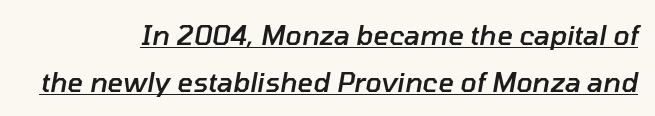
The image shows 27 px text type, italic (leaning right); set right-aligned, line spacing 1.73x, normal letter spacing, underlined.
